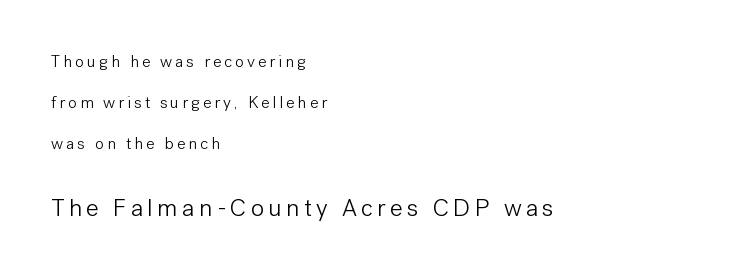
The image shows 25 px text type, upright; set left-aligned, loose line spacing (2.4x), not underlined; the second (bottom) block is 1.47x larger.
